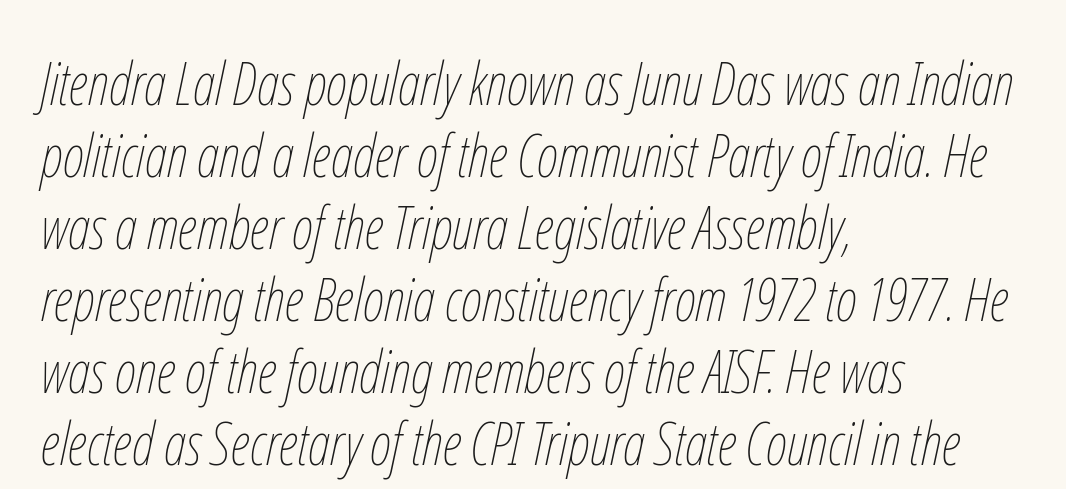
The image shows 59 px thin, condensed type, italic (leaning right); set left-aligned, line spacing 1.22x, normal letter spacing, not underlined; low stroke contrast and a medium x-height.
